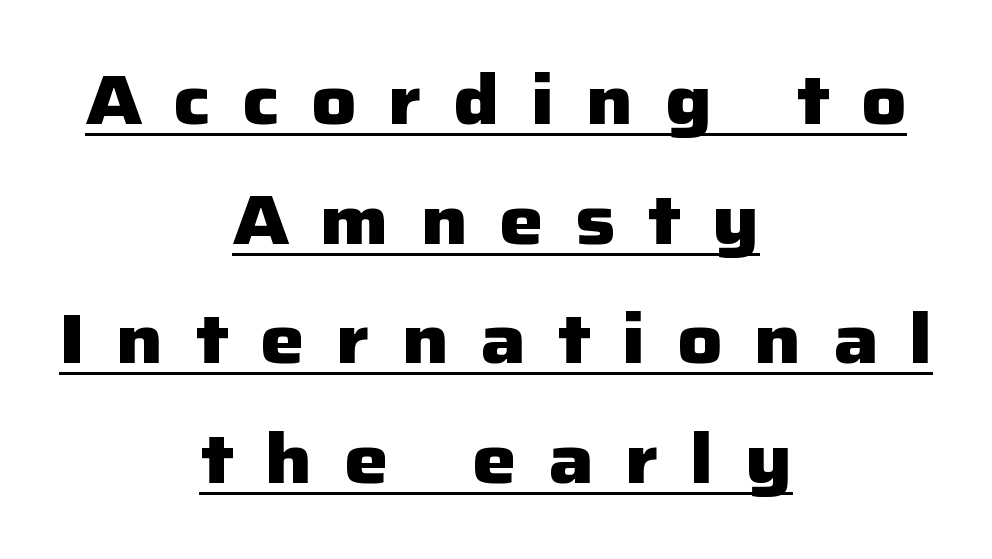
Q: Is the text bold? A: Yes.
Q: Is the text italic (slanted)? A: No, it is upright.
Q: Is the typeface a serif or a sans-serif typeface? A: Sans-serif.
Q: Is the text underlined? A: Yes.
Q: How is the paragraph aligned? A: Centered.
Q: Is the spacing between letters normal or unusually wide? A: Unusually wide.
Q: Width (condensed, normal, or wide)? A: Normal.
Q: Stroke contrast? A: Low.
Q: x-height? A: Medium.
Q: Monospaced? A: No.
